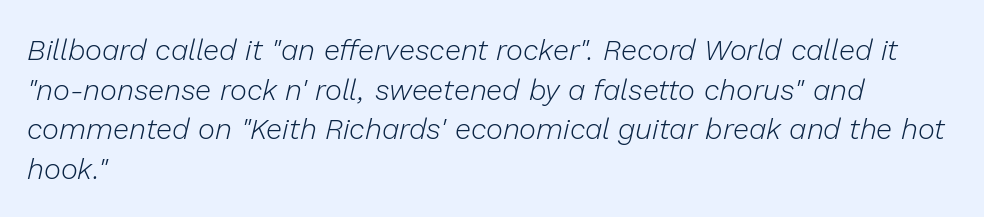
{"italic": "yes", "lean": "right", "slant_degrees": 13, "bold": "no", "weight": "light", "width": "normal", "stroke_contrast": "low", "x_height": "medium", "monospaced": "no", "underline": "no", "align": "left", "line_spacing": "normal", "line_spacing_ratio": 1.37, "letter_spacing": "normal", "letter_spacing_em": 0.0, "glyph_px": 29}
